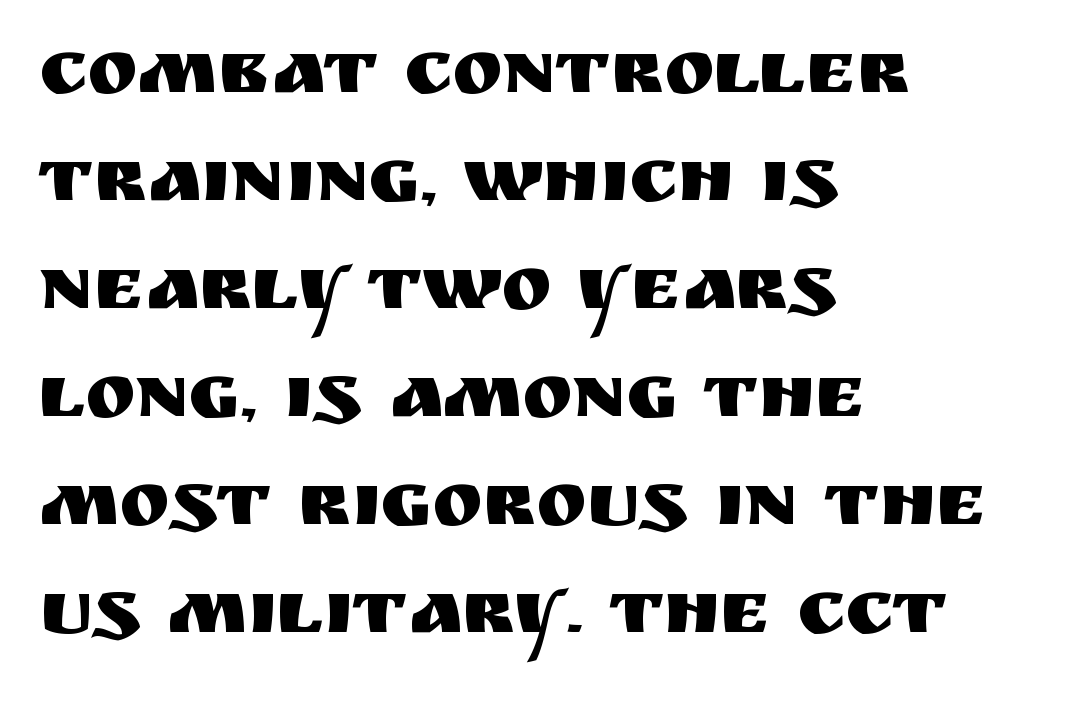
{"serif": "no", "italic": "no", "width": "normal", "stroke_contrast": "medium", "x_height": "large", "monospaced": "no", "underline": "no", "align": "left", "line_spacing": "normal", "line_spacing_ratio": 1.42, "letter_spacing": "normal", "letter_spacing_em": 0.0, "glyph_px": 76}
